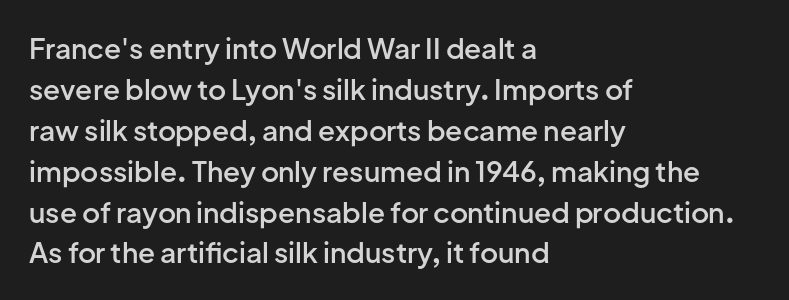
Bold? Not quite — semibold, heavier than regular but stopping short. This rendering features lettering with no underline. How are the letters spaced? Ordinarily, with no added tracking. Leading matches the norm, producing a regular column. You could not count columns in this text — the font is proportionally spaced. These lines are set flush left with a ragged right edge.
